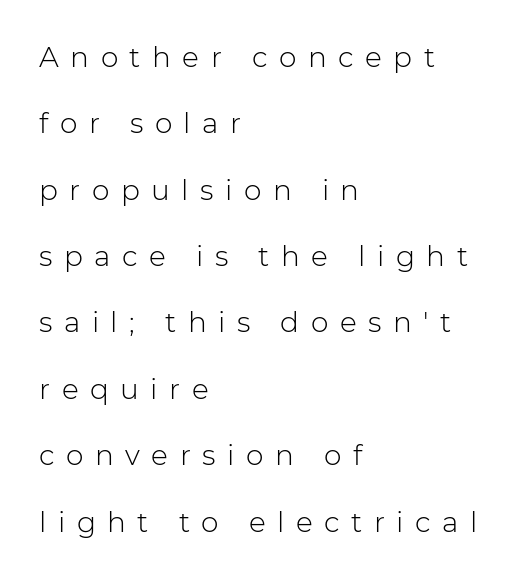
{"serif": "no", "italic": "no", "bold": "no", "weight": "light", "width": "normal", "stroke_contrast": "low", "x_height": "medium", "monospaced": "no", "underline": "no", "align": "left", "line_spacing": "loose", "line_spacing_ratio": 2.37, "letter_spacing": "wide", "letter_spacing_em": 0.41, "glyph_px": 28}
